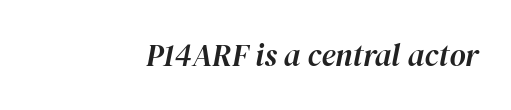
The image shows 31 px text type, italic (leaning right); set right-aligned, normal letter spacing, not underlined; high stroke contrast and a medium x-height.
